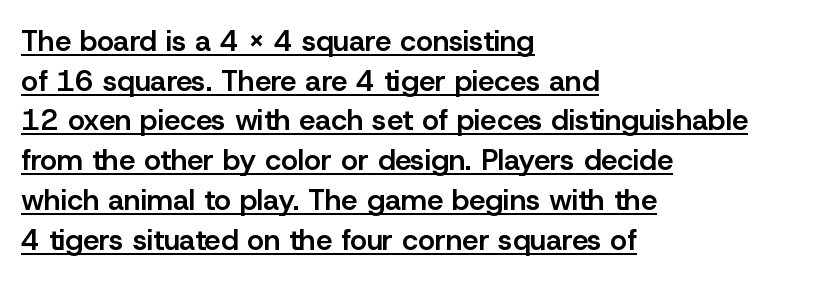
Honestly, the letter spacing is just normal — you wouldn't notice it. Character widths vary here, with narrow letters taking less room than wide ones. Honestly, the row spacing looks completely unremarkable. A bit beefed up — I'd call it semibold rather than bold. Regarding serifs, this sample does without them.
